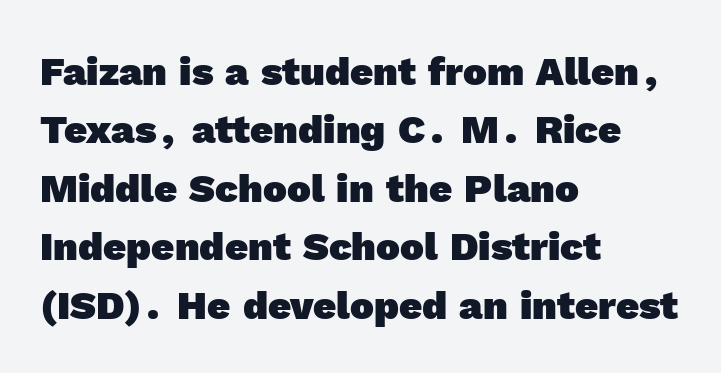
Serifs: no, the terminals of the letterforms are clean. Rows of type keep a routine distance in the vertical direction. The compositor pushed each line to the left boundary. Descenders are the only things crossing below the line.
